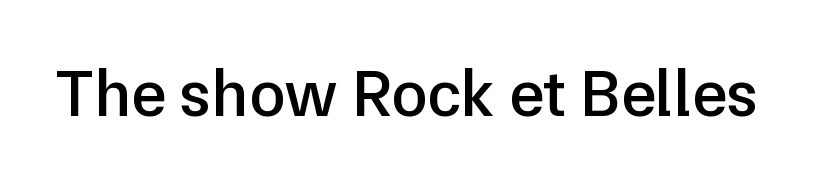
{"serif": "no", "italic": "no", "bold": "semi", "weight": "semibold", "width": "normal", "stroke_contrast": "low", "x_height": "medium", "monospaced": "no", "underline": "no", "letter_spacing": "normal", "letter_spacing_em": 0.0, "glyph_px": 66}
